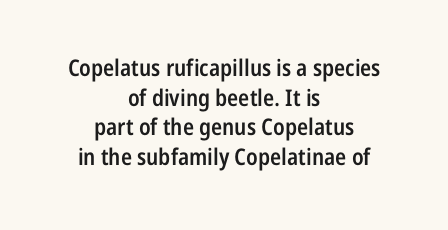
{"italic": "no", "bold": "semi", "underline": "no", "align": "center", "line_spacing": "normal", "line_spacing_ratio": 1.29, "letter_spacing": "normal", "letter_spacing_em": 0.0, "glyph_px": 23}
